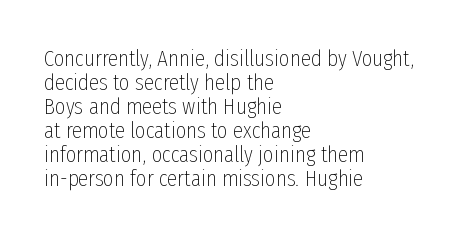
Between one letter and the next there's only the usual sliver of space. Check the space under the baseline: it is left empty. Every character sits straight up, as roman type does. Interline gaps are noticeably narrow in this sample. The font sits on the lighter half of the weight spectrum, regular included. The typesetter chose a ragged-right arrangement here.
